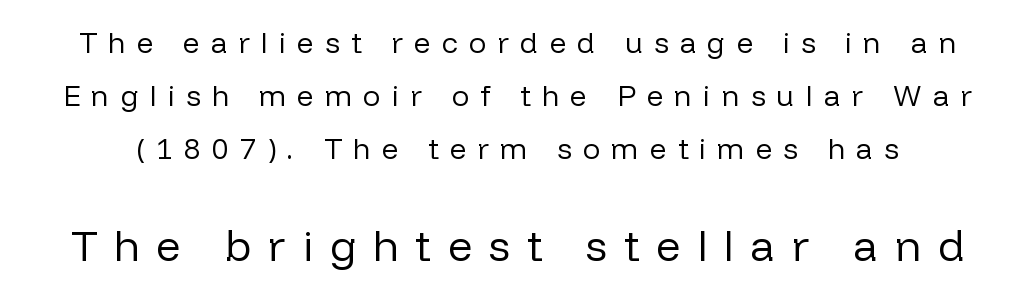
The image shows 43 px regular-weight sans-serif type, upright; set line spacing 1.83x, unusually wide letter spacing (+0.39 em), not underlined; the second (bottom) block is 1.48x larger; low stroke contrast and a medium x-height.
